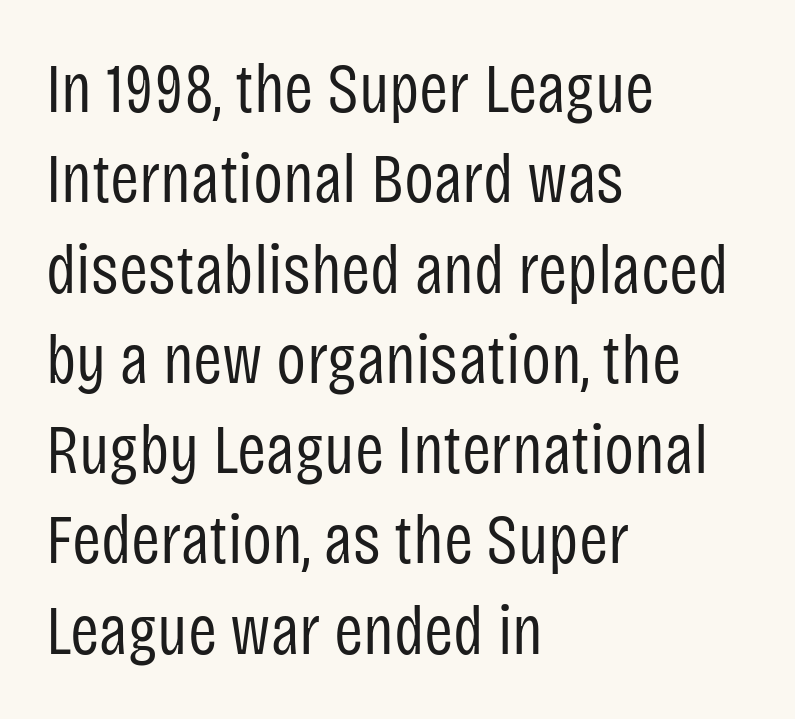
{"serif": "no", "italic": "no", "bold": "no", "weight": "regular", "width": "condensed", "stroke_contrast": "low", "x_height": "large", "monospaced": "no", "underline": "no", "align": "left", "line_spacing": "normal", "line_spacing_ratio": 1.29, "letter_spacing": "normal", "letter_spacing_em": 0.0, "glyph_px": 70}
